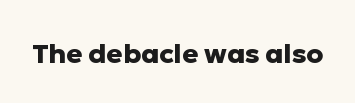
Q: Is the text bold? A: Yes.
Q: Is the text italic (slanted)? A: No, it is upright.
Q: Is the text underlined? A: No.
Q: Is the spacing between letters normal or unusually wide? A: Normal.
